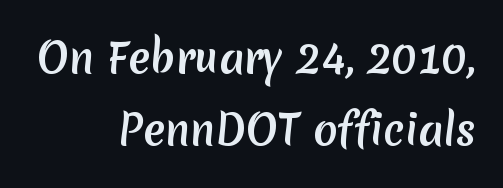
Q: Is the typeface a serif or a sans-serif typeface? A: Sans-serif.
Q: Is the text underlined? A: No.
Q: How is the paragraph aligned? A: Right-aligned.
Q: Is the spacing between letters normal or unusually wide? A: Normal.
Q: Width (condensed, normal, or wide)? A: Normal.
Q: Stroke contrast? A: Medium.
Q: x-height? A: Medium.
Q: Monospaced? A: No.
